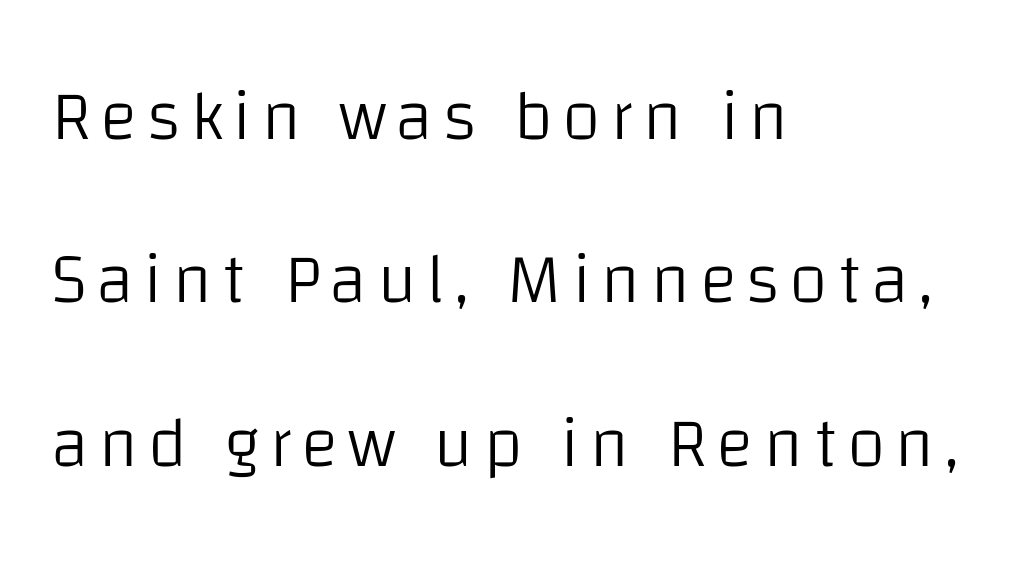
The image shows 71 px light sans-serif type, upright; set left-aligned, loose line spacing (2.3x), not underlined; low stroke contrast and a large x-height.
